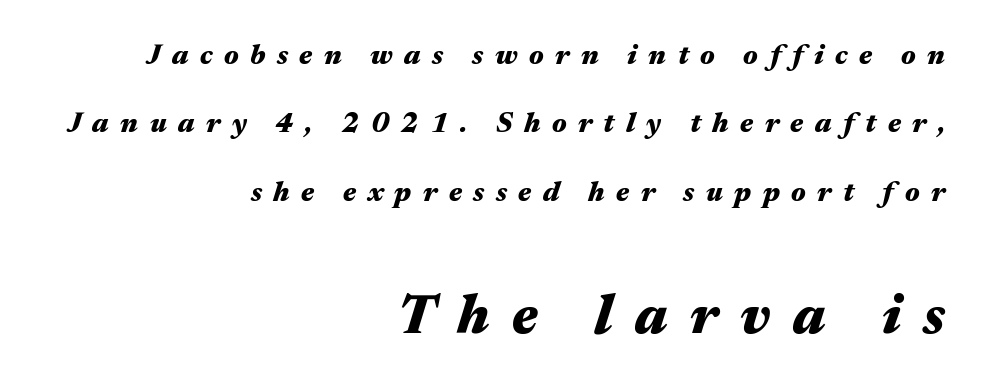
Q: Is the text bold? A: Yes.
Q: Is the text italic (slanted)? A: Yes, it leans right by about 17 degrees.
Q: Is the text underlined? A: No.
Q: How is the paragraph aligned? A: Right-aligned.
Q: Is the spacing between letters normal or unusually wide? A: Unusually wide.
Q: Is the spacing between lines tight, normal or loose? A: Loose.
Q: Which block of text is set in a larger size, the first (top) or the second (bottom)? A: The second (bottom) one.
Q: Width (condensed, normal, or wide)? A: Wide.
Q: Stroke contrast? A: Medium.
Q: x-height? A: Medium.
Q: Monospaced? A: No.
